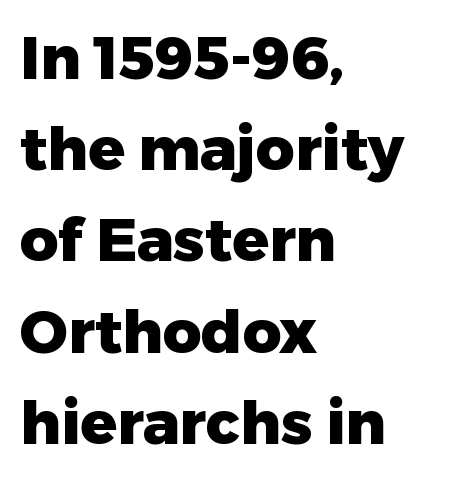
The passage shown is emphatically bold. The type is set solid horizontally, with unmodified tracking. Reading down the block, your eye returns to a fixed left position each line. Here the designer chose a conventional face with non-uniform glyph widths.
